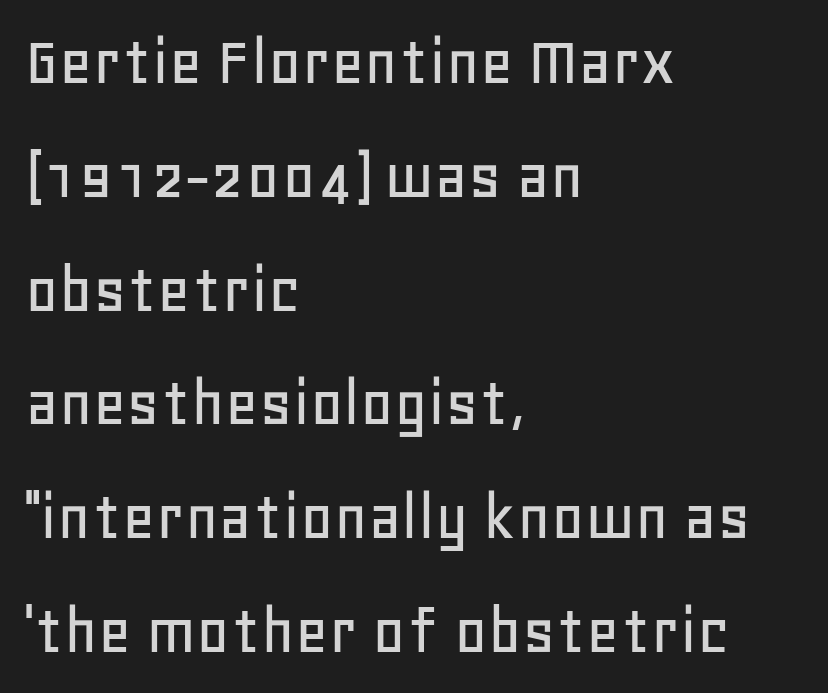
Q: Is the text italic (slanted)? A: No, it is upright.
Q: Is the typeface a serif or a sans-serif typeface? A: Sans-serif.
Q: Is the text underlined? A: No.
Q: How is the paragraph aligned? A: Left-aligned.
Q: Is the spacing between letters normal or unusually wide? A: Normal.
Q: Is the spacing between lines tight, normal or loose? A: Normal.
Q: Width (condensed, normal, or wide)? A: Normal.
Q: Stroke contrast? A: Low.
Q: x-height? A: Large.
Q: Monospaced? A: No.
